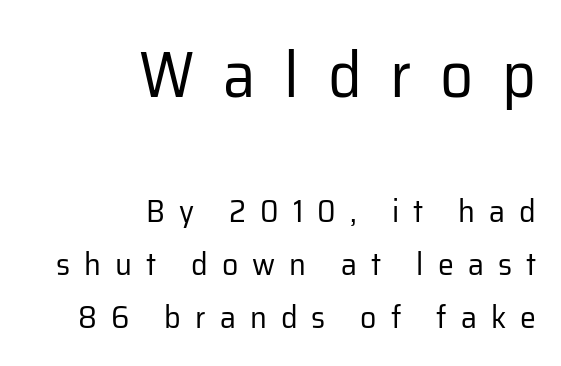
{"serif": "no", "italic": "no", "bold": "no", "weight": "regular", "width": "normal", "stroke_contrast": "low", "x_height": "medium", "monospaced": "no", "underline": "no", "align": "right", "line_spacing": "normal", "line_spacing_ratio": 1.67, "letter_spacing": "wide", "letter_spacing_em": 0.44, "larger_block": "first", "size_ratio": 2.03, "glyph_px": 65}
